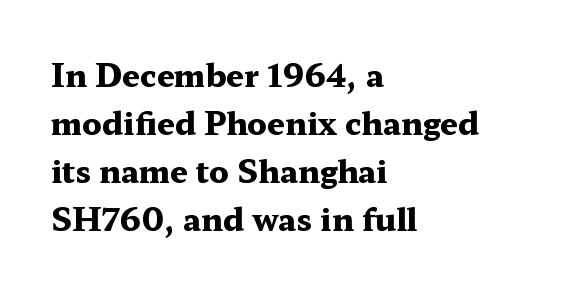
{"serif": "yes", "italic": "no", "bold": "yes", "weight": "heavy", "width": "wide", "stroke_contrast": "medium", "x_height": "medium", "monospaced": "no", "underline": "no", "align": "left", "line_spacing": "normal", "line_spacing_ratio": 1.55, "letter_spacing": "normal", "letter_spacing_em": 0.0, "glyph_px": 31}
